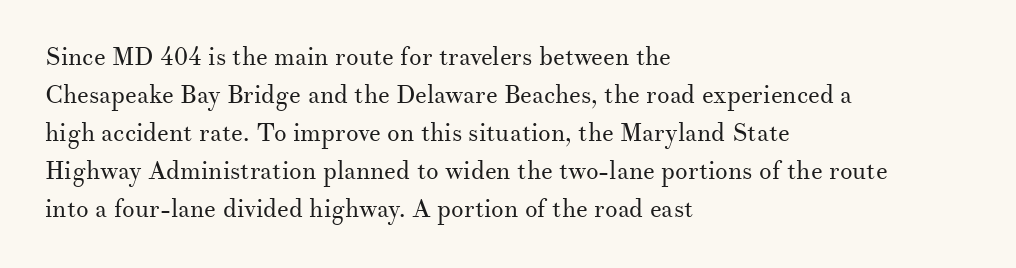
{"italic": "no", "bold": "no", "underline": "no", "align": "left", "line_spacing": "normal", "line_spacing_ratio": 1.52, "letter_spacing": "normal", "letter_spacing_em": 0.0, "glyph_px": 25}
